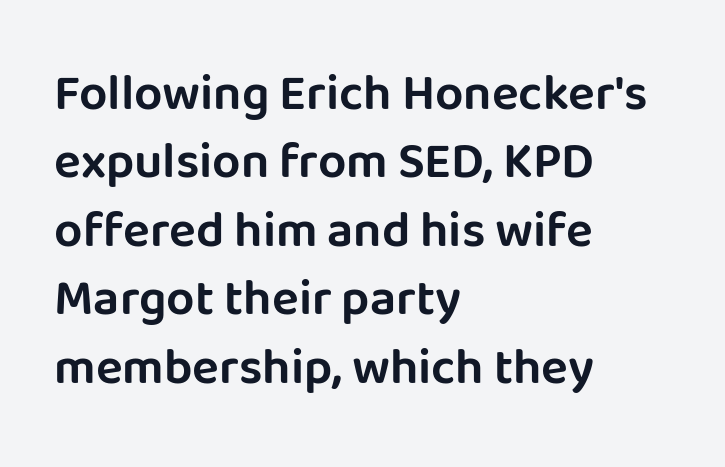
{"serif": "no", "italic": "no", "width": "normal", "stroke_contrast": "low", "x_height": "large", "monospaced": "no", "underline": "no", "align": "left", "line_spacing": "normal", "line_spacing_ratio": 1.37, "letter_spacing": "normal", "letter_spacing_em": 0.0, "glyph_px": 50}
